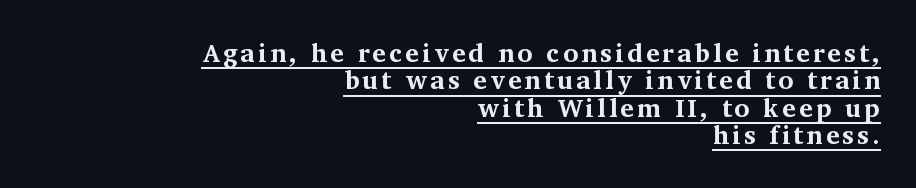
The image shows 26 px bold type, upright; set right-aligned, tight line spacing (1.05x), underlined.
